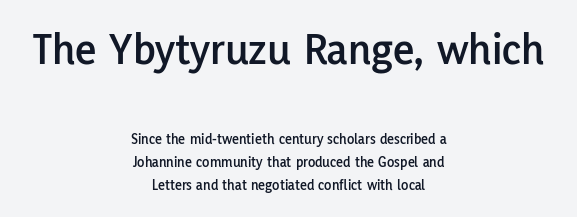
The image shows 46 px sans-serif type, upright; set centered, normal line spacing (1.56x), normal letter spacing, not underlined; the first (top) block is 3.07x larger; low stroke contrast and a medium x-height.
